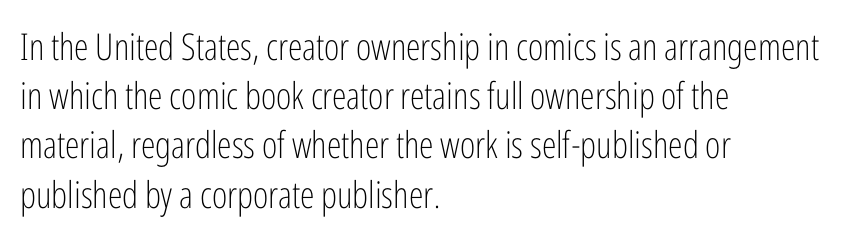
Q: Is the text bold? A: No.
Q: Is the text italic (slanted)? A: No, it is upright.
Q: Is the typeface a serif or a sans-serif typeface? A: Sans-serif.
Q: Is the text underlined? A: No.
Q: How is the paragraph aligned? A: Left-aligned.
Q: Is the spacing between letters normal or unusually wide? A: Normal.
Q: Is the spacing between lines tight, normal or loose? A: Normal.
Q: Width (condensed, normal, or wide)? A: Condensed.
Q: Stroke contrast? A: Low.
Q: x-height? A: Medium.
Q: Monospaced? A: No.
